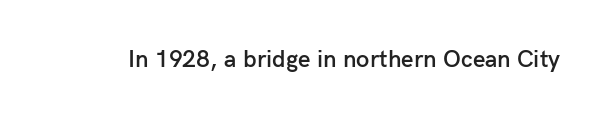
Q: Is the text bold? A: Semi-bold.
Q: Is the text italic (slanted)? A: No, it is upright.
Q: Is the text underlined? A: No.
Q: Is the spacing between letters normal or unusually wide? A: Normal.
